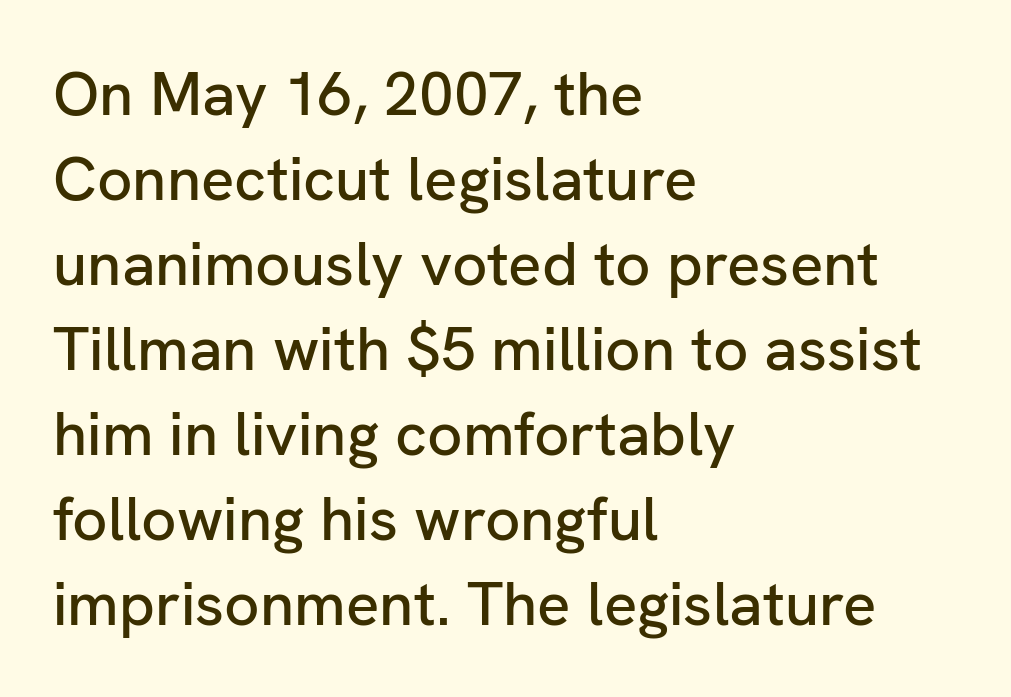
Line spacing here is normal. Every stem runs plumb, perpendicular to the baseline. Proportional: the letters do not fall into vertical columns. Here the glyphs are tracked normally, forming tight word shapes. The strip under each line holds only bare page. The setting favours the left margin, as ordinary paragraphs usually do.
